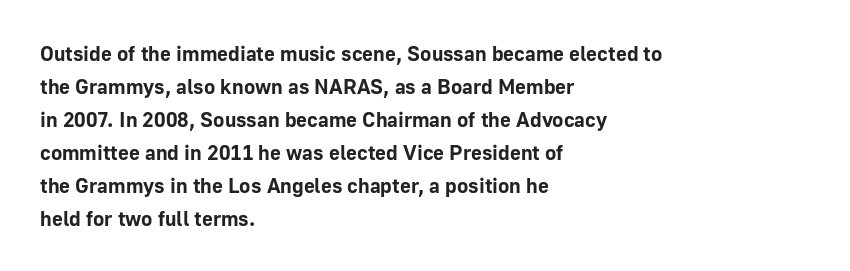
{"italic": "no", "bold": "yes", "underline": "no", "align": "left", "line_spacing": "normal", "line_spacing_ratio": 1.57, "letter_spacing": "normal", "letter_spacing_em": 0.0, "glyph_px": 21}
